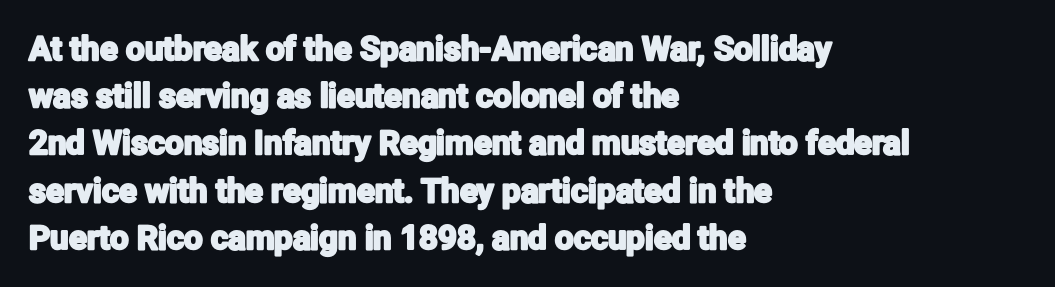
A typesetter would call this leading conventional body-copy spacing. Honestly, there is no underline to notice here at all. Serif or sans? Sans — the stroke terminals are bare. These lines are set flush left with a ragged right edge. Note the varied advance widths — an 'i' is clearly narrower than an 'm'. Vertical strokes here are truly vertical.
